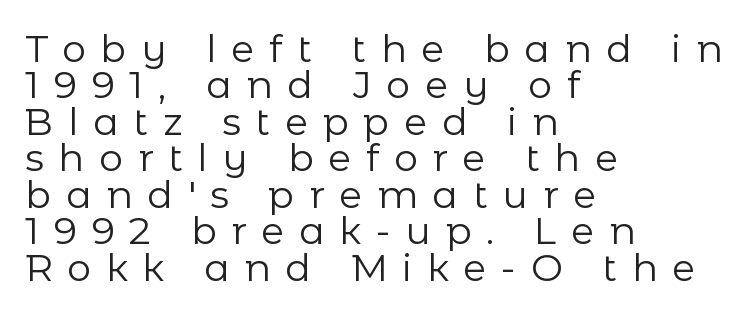
{"serif": "no", "italic": "no", "bold": "no", "weight": "regular", "width": "normal", "stroke_contrast": "low", "x_height": "medium", "monospaced": "no", "underline": "no", "align": "left", "line_spacing": "tight", "line_spacing_ratio": 0.96, "letter_spacing": "wide", "letter_spacing_em": 0.39, "glyph_px": 38}
